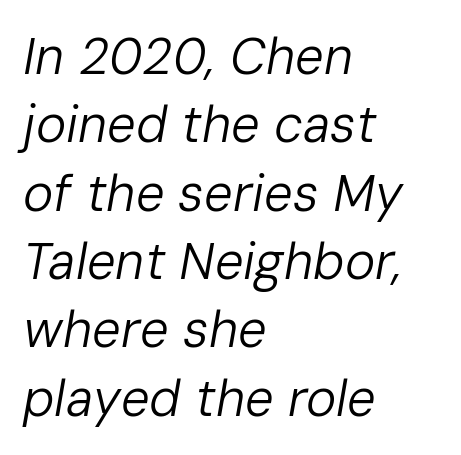
{"italic": "yes", "lean": "right", "slant_degrees": 10, "bold": "no", "weight": "regular", "width": "normal", "stroke_contrast": "low", "x_height": "medium", "monospaced": "no", "underline": "no", "align": "left", "line_spacing": "normal", "line_spacing_ratio": 1.34, "letter_spacing": "normal", "letter_spacing_em": 0.0, "glyph_px": 51}
